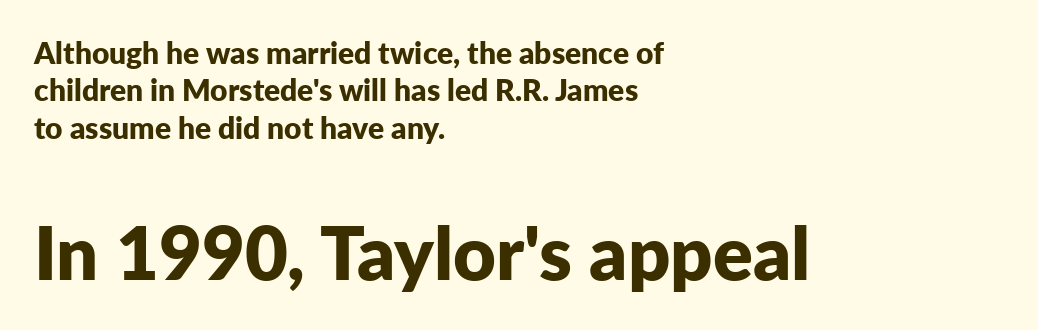
This is heavy type, rendered in bold. You can tell it's not italic because the verticals are truly vertical. Anything drawn beneath the words? Only blank space. Left-aligned paragraph, ragged on the right. No extra tracking has been applied to these lines. Visually, the bottom section dominates because its glyphs are scaled up.
